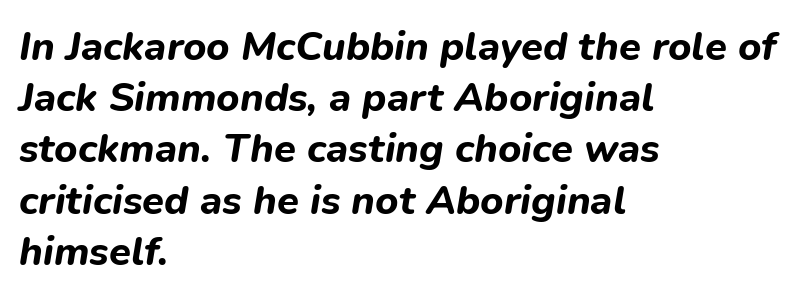
{"italic": "yes", "lean": "right", "slant_degrees": 9, "bold": "yes", "weight": "bold", "width": "normal", "stroke_contrast": "low", "x_height": "medium", "monospaced": "no", "underline": "no", "align": "left", "line_spacing": "normal", "line_spacing_ratio": 1.28, "letter_spacing": "normal", "letter_spacing_em": 0.0, "glyph_px": 40}
